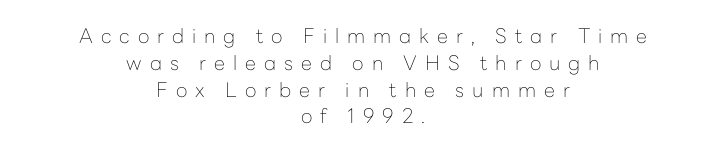
The image shows 20 px text type, upright; set centered, normal line spacing (1.34x), unusually wide letter spacing (+0.4 em), not underlined.
